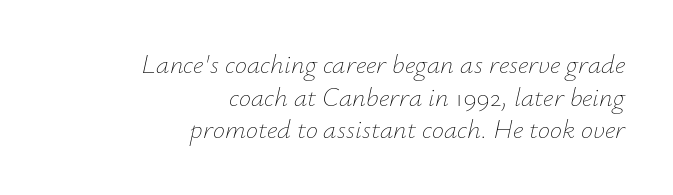
The baseline area is clear. Short note: letters normally spaced. The strokes are not fattened; the text isn't bold. This is oblique type, the kind used for emphasis or titles. These lines are set flush right with a ragged left edge.
